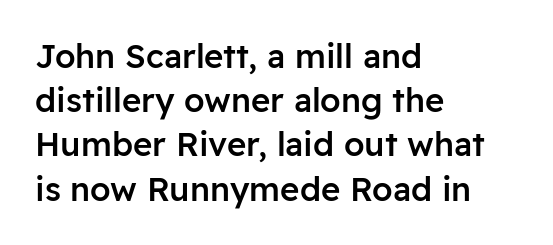
Q: Is the text bold? A: Semi-bold.
Q: Is the text italic (slanted)? A: No, it is upright.
Q: Is the typeface a serif or a sans-serif typeface? A: Sans-serif.
Q: Is the text underlined? A: No.
Q: How is the paragraph aligned? A: Left-aligned.
Q: Is the spacing between letters normal or unusually wide? A: Normal.
Q: Is the spacing between lines tight, normal or loose? A: Normal.
Q: Width (condensed, normal, or wide)? A: Normal.
Q: Stroke contrast? A: Low.
Q: x-height? A: Medium.
Q: Monospaced? A: No.
